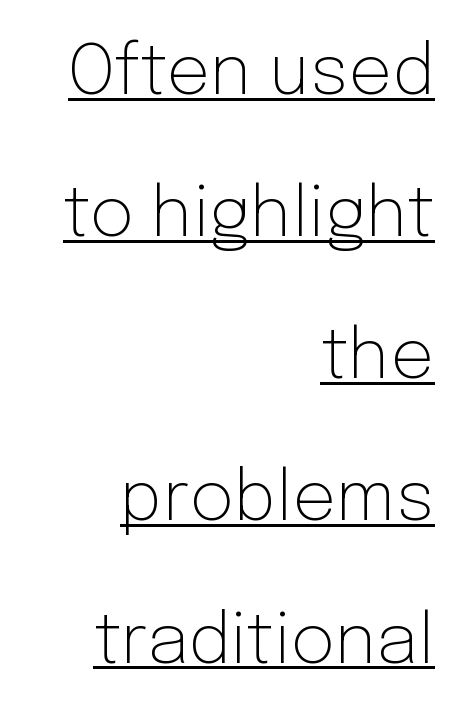
Q: Is the text bold? A: No.
Q: Is the text italic (slanted)? A: No, it is upright.
Q: Is the typeface a serif or a sans-serif typeface? A: Sans-serif.
Q: Is the text underlined? A: Yes.
Q: How is the paragraph aligned? A: Right-aligned.
Q: Is the spacing between letters normal or unusually wide? A: Normal.
Q: Is the spacing between lines tight, normal or loose? A: Loose.
Q: Width (condensed, normal, or wide)? A: Normal.
Q: Stroke contrast? A: Low.
Q: x-height? A: Medium.
Q: Monospaced? A: No.
